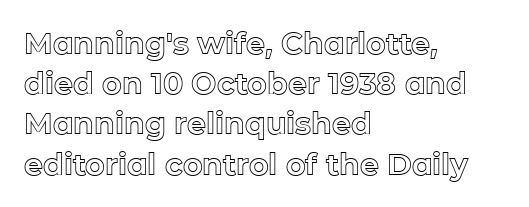
The specimen omits any rule beneath the text block's lines. Line spacing here is normal. Upright lettering throughout. Inter-character spacing is left at the font's built-in metrics. If you drew a ruler down the left edge, every line would touch it.
